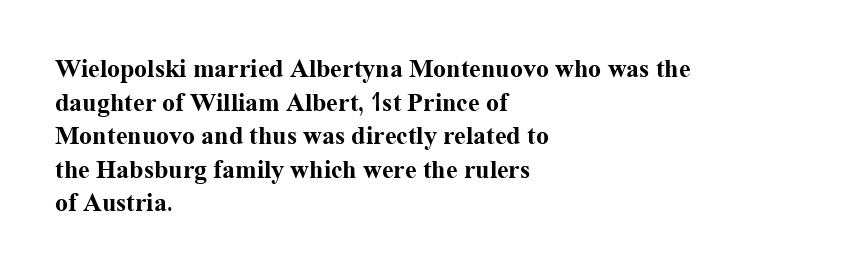
Regarding leading, the lines here are spaced in the standard way. Nothing unusual about the tracking: characters are spaced as the font intends. Clear beneath every line of the passage. The compositor pushed each line to the left boundary. Ascenders rise straight up at ninety degrees. The font is running at its bold setting.
